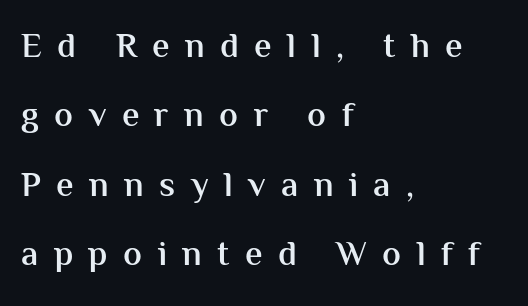
A student would call this left alignment; a typographer would say flush left, rag right. The space between consecutive lines is lavish. The letters stand upright; this is a roman face. The characters display no serif detailing; their extremities are plain. Caption: semibold face, moderately heavy strokes.
